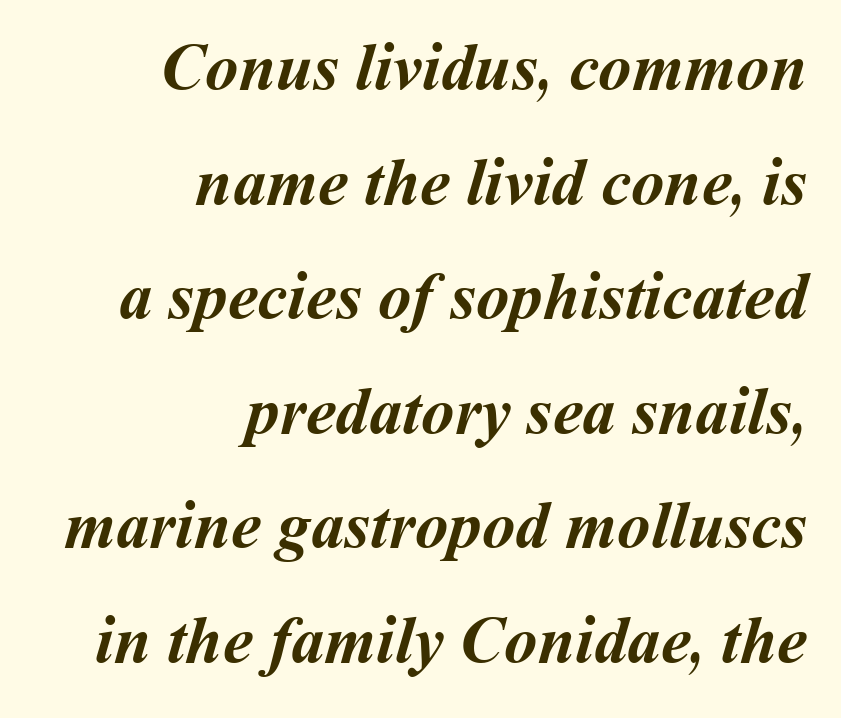
{"bold": "yes", "weight": "semibold", "width": "normal", "stroke_contrast": "medium", "x_height": "medium", "monospaced": "no", "underline": "no", "align": "right", "line_spacing_ratio": 1.71, "letter_spacing": "normal", "letter_spacing_em": 0.0, "glyph_px": 67}
